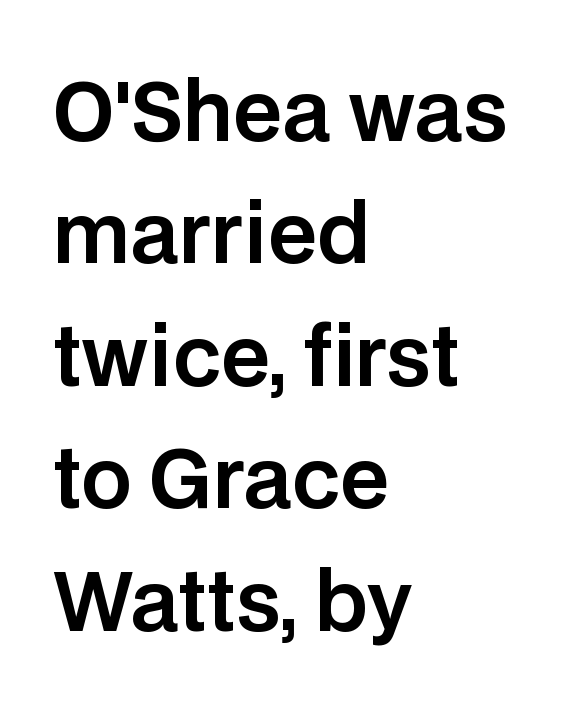
The image shows 80 px sans-serif type, upright; set left-aligned, normal line spacing (1.53x), normal letter spacing, not underlined; low stroke contrast and a large x-height.
